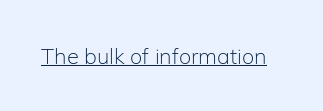
{"italic": "no", "bold": "no", "underline": "yes", "letter_spacing": "normal", "letter_spacing_em": 0.0, "glyph_px": 22}
